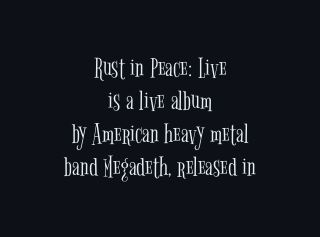
The image shows 29 px light, condensed serif type, upright; set centered, tight line spacing (1.14x), normal letter spacing, not underlined; low stroke contrast and a medium x-height.
